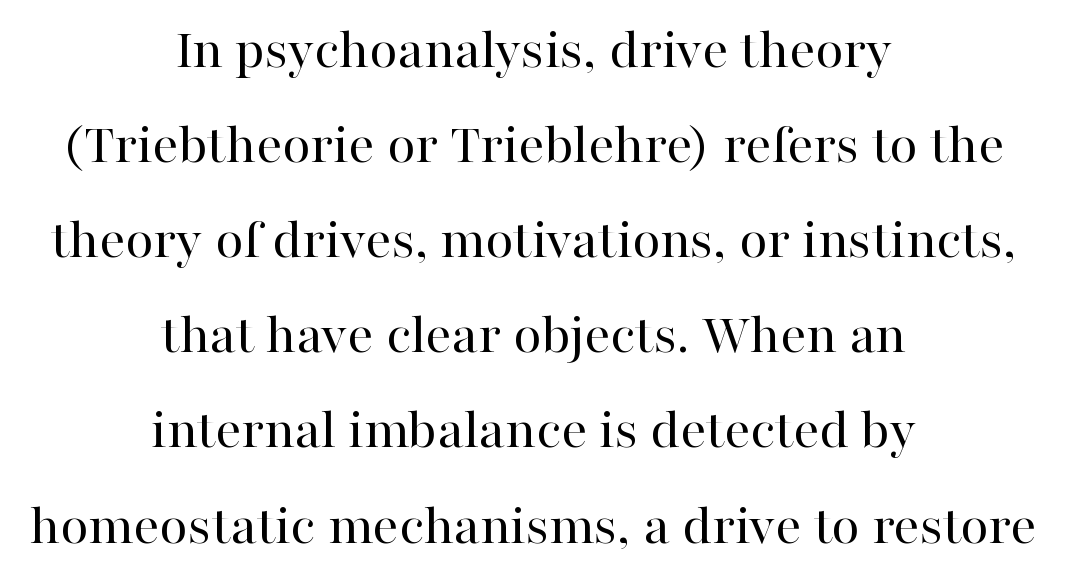
Horizontal alignment here is central, giving a formal, balanced look. Words float on clear page, feet unadorned. The space between consecutive lines is moderate. Letters have the restrained weight of plain body copy at most.
